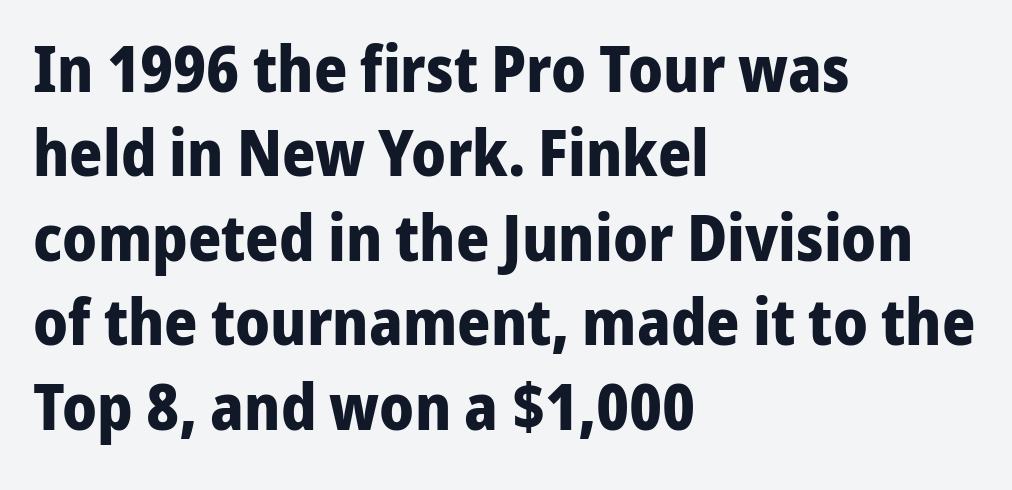
Spacing between characters is what you'd get straight out of the box. Look at the bottom of the vertical strokes: they stop flat, with no serifs. Students, observe: this is what conventionally led text looks like. The glyphs are unaccompanied by any horizontal stroke below them. Each glyph is drawn with heavy, bold strokes. Upright lettering throughout.
